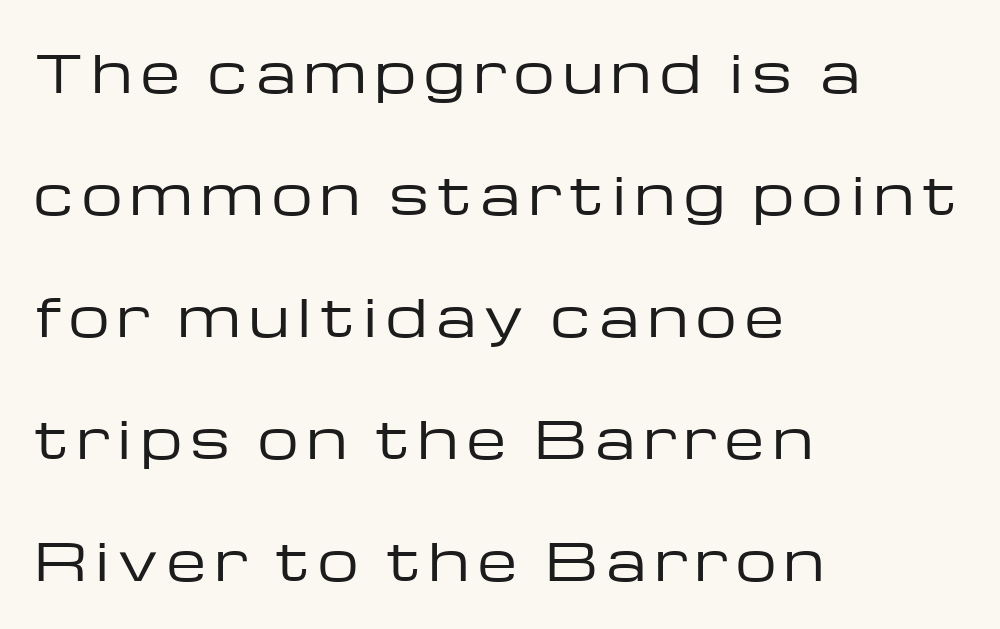
Q: Is the text bold? A: No.
Q: Is the text italic (slanted)? A: No, it is upright.
Q: Is the typeface a serif or a sans-serif typeface? A: Sans-serif.
Q: Is the text underlined? A: No.
Q: How is the paragraph aligned? A: Left-aligned.
Q: Is the spacing between lines tight, normal or loose? A: Loose.
Q: Width (condensed, normal, or wide)? A: Wide.
Q: Stroke contrast? A: Low.
Q: x-height? A: Medium.
Q: Monospaced? A: No.
